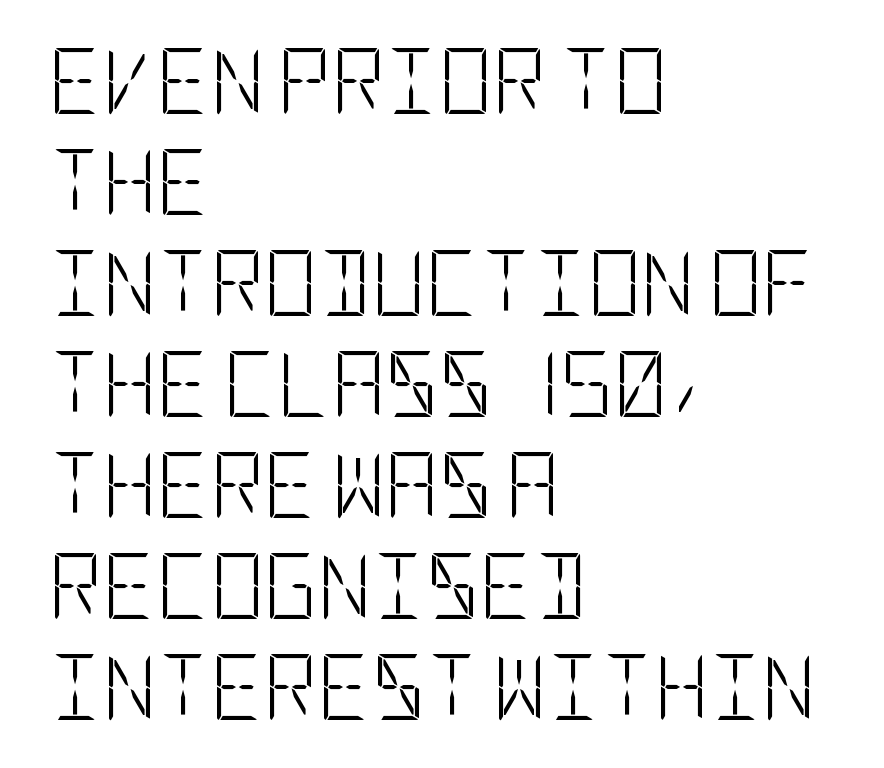
The face used here is rendered with its standard letterfit. The lines are quadded left. Stems and bowls with no extra thickness — not bold. The specimen omits any rule beneath the text block's lines. If you drew a line through each stem, it would be perfectly vertical.
